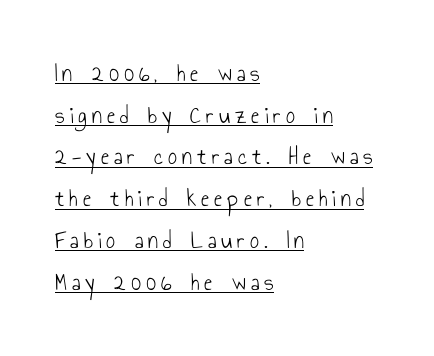
The horizontal fit of the characters is loose and conspicuously gappy. Rendered with straight, roman letterforms. The strokes are not fattened; the text isn't bold. The text block is weighted toward the left margin, trailing off unevenly rightward.
